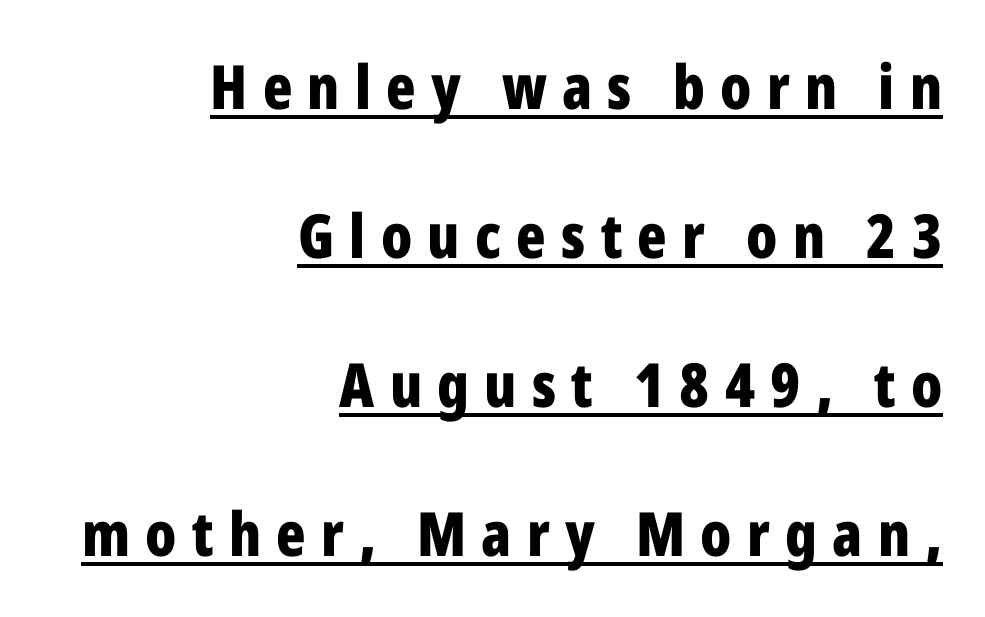
{"serif": "no", "italic": "no", "bold": "yes", "weight": "bold", "width": "condensed", "stroke_contrast": "low", "x_height": "medium", "monospaced": "no", "underline": "yes", "align": "right", "line_spacing": "loose", "line_spacing_ratio": 2.44, "letter_spacing": "wide", "letter_spacing_em": 0.25, "glyph_px": 61}
